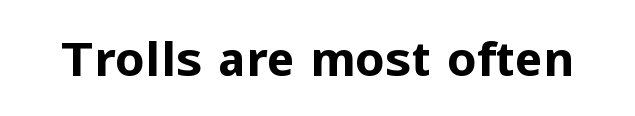
Q: Is the text bold? A: Yes.
Q: Is the text italic (slanted)? A: No, it is upright.
Q: Is the typeface a serif or a sans-serif typeface? A: Sans-serif.
Q: Is the text underlined? A: No.
Q: Is the spacing between letters normal or unusually wide? A: Normal.
Q: Width (condensed, normal, or wide)? A: Normal.
Q: Stroke contrast? A: Low.
Q: x-height? A: Medium.
Q: Monospaced? A: No.
